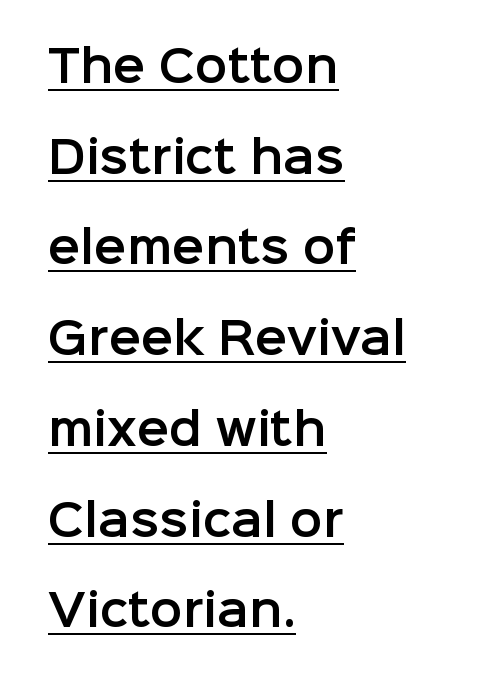
The image shows 43 px sans-serif type, upright; set left-aligned, loose line spacing (2.11x), normal letter spacing, underlined; low stroke contrast and a medium x-height.
